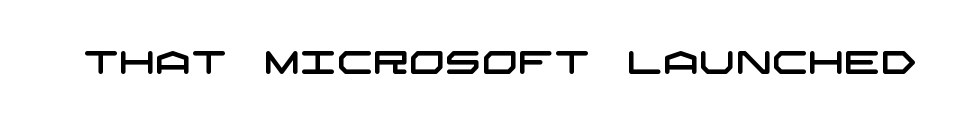
The image shows 32 px wide sans-serif type; set normal letter spacing, not underlined; low stroke contrast and a large x-height.
